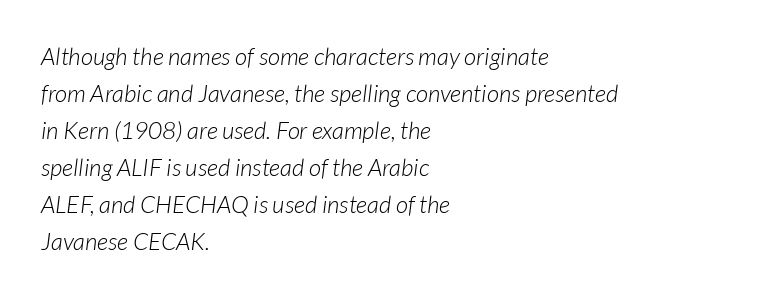
The image shows 24 px text type, italic (leaning right); set left-aligned, normal line spacing (1.54x), normal letter spacing, not underlined.
